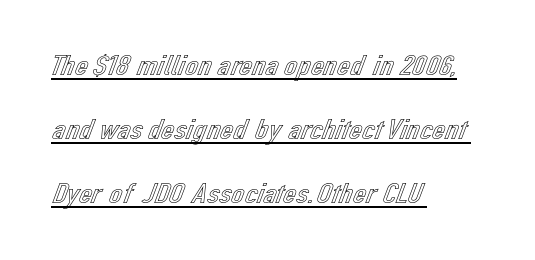
Q: Is the text italic (slanted)? A: Yes.
Q: Is the text underlined? A: Yes.
Q: How is the paragraph aligned? A: Left-aligned.
Q: Is the spacing between letters normal or unusually wide? A: Normal.
Q: Is the spacing between lines tight, normal or loose? A: Loose.
Q: Width (condensed, normal, or wide)? A: Normal.
Q: x-height? A: Medium.
Q: Monospaced? A: No.
